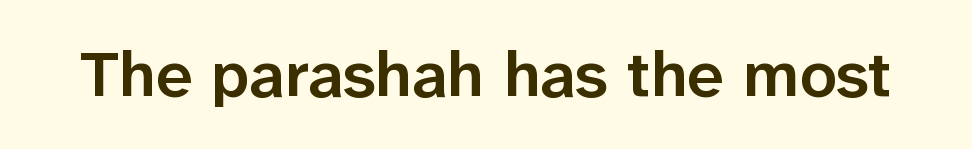
Q: Is the text bold? A: Semi-bold.
Q: Is the text italic (slanted)? A: No, it is upright.
Q: Is the typeface a serif or a sans-serif typeface? A: Sans-serif.
Q: Is the text underlined? A: No.
Q: Is the spacing between letters normal or unusually wide? A: Normal.
Q: Width (condensed, normal, or wide)? A: Normal.
Q: Stroke contrast? A: Low.
Q: x-height? A: Medium.
Q: Monospaced? A: No.
